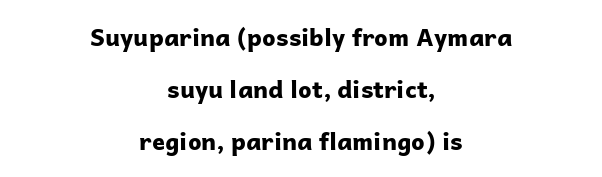
The font is running at its bold setting. Designer's note — italics off, roman on. Nobody drew a line under any word here. The paragraph shown floats in the horizontal middle.
